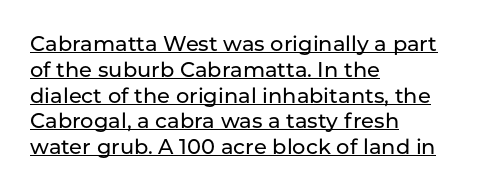
The image shows 21 px text type, upright; set left-aligned, line spacing 1.23x, normal letter spacing, underlined.
